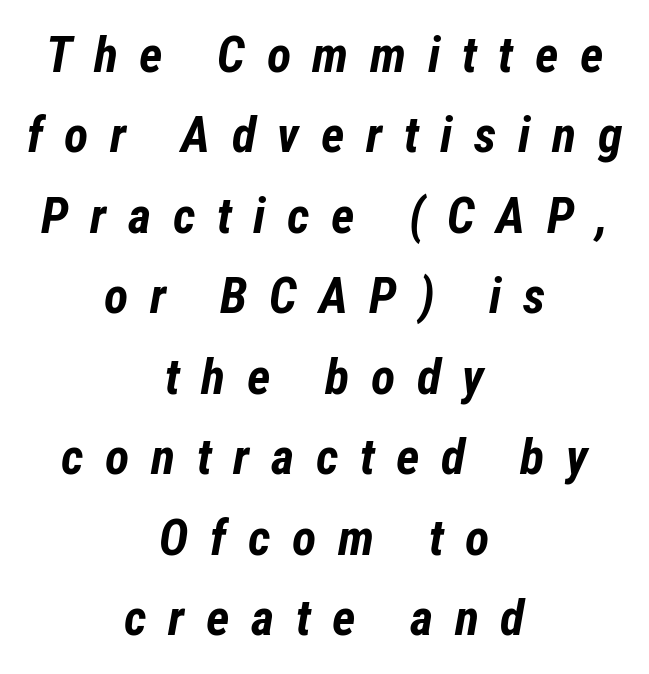
Q: Is the text bold? A: Yes.
Q: Is the text italic (slanted)? A: Yes, it leans right by about 12 degrees.
Q: Is the text underlined? A: No.
Q: How is the paragraph aligned? A: Centered.
Q: Is the spacing between letters normal or unusually wide? A: Unusually wide.
Q: Is the spacing between lines tight, normal or loose? A: Normal.
Q: Width (condensed, normal, or wide)? A: Condensed.
Q: Stroke contrast? A: Low.
Q: x-height? A: Medium.
Q: Monospaced? A: No.
